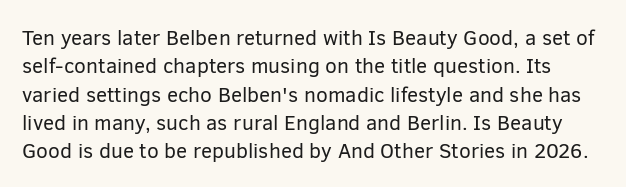
The passage shown has conventional tracking throughout. The space directly below the letters is spotless. The weight tops out at a normal text grade. Rendered with straight, roman letterforms. The block of text has a typical density, with ordinary space between rows.
